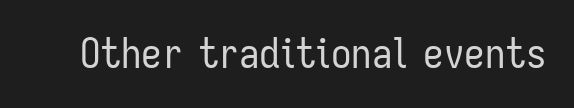
{"serif": "no", "italic": "no", "bold": "no", "weight": "regular", "width": "condensed", "stroke_contrast": "low", "x_height": "medium", "monospaced": "no", "underline": "no", "letter_spacing": "normal", "letter_spacing_em": 0.0, "glyph_px": 41}
